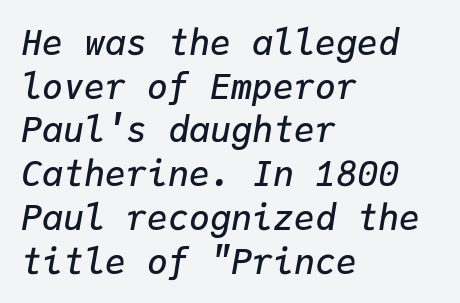
The image shows 35 px semibold type, italic (leaning right), monospaced; set left-aligned, normal line spacing (1.25x), normal letter spacing, not underlined; low stroke contrast and a medium x-height.
